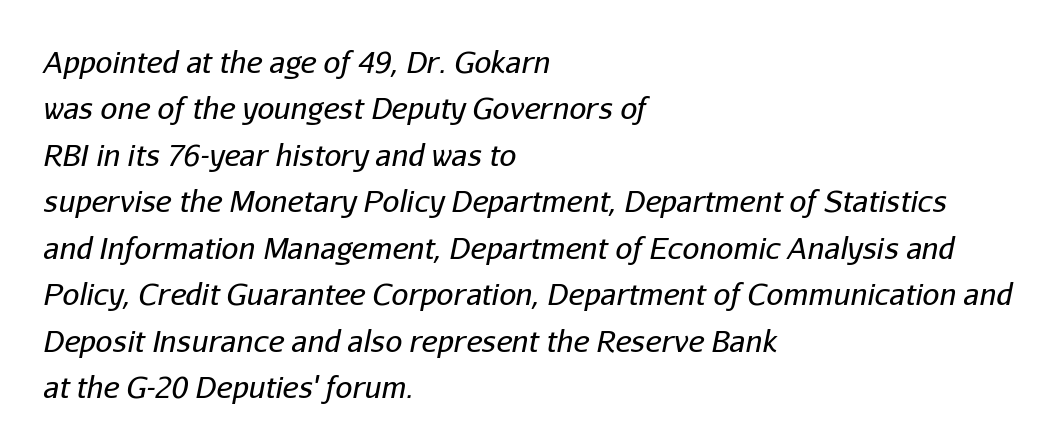
{"italic": "yes", "lean": "right", "slant_degrees": 11, "bold": "no", "weight": "regular", "width": "normal", "stroke_contrast": "low", "x_height": "medium", "monospaced": "no", "underline": "no", "align": "left", "line_spacing": "normal", "line_spacing_ratio": 1.55, "letter_spacing": "normal", "letter_spacing_em": 0.0, "glyph_px": 30}
